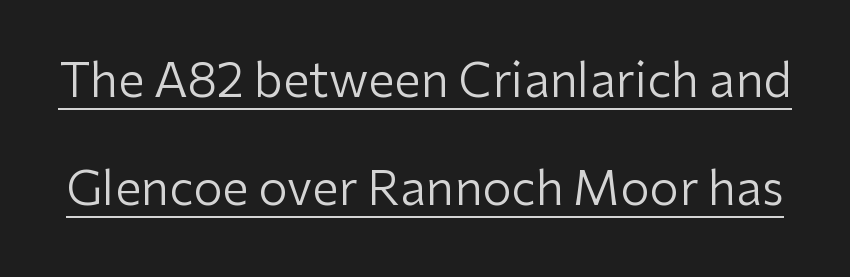
Proportional: the letters do not fall into vertical columns. Posture: straight, roman, zero tilt. Regarding serifs, this sample does without them. No letter is thick-stroked: the sample isn't bold. Notice how a bar underscores the lettering throughout.
